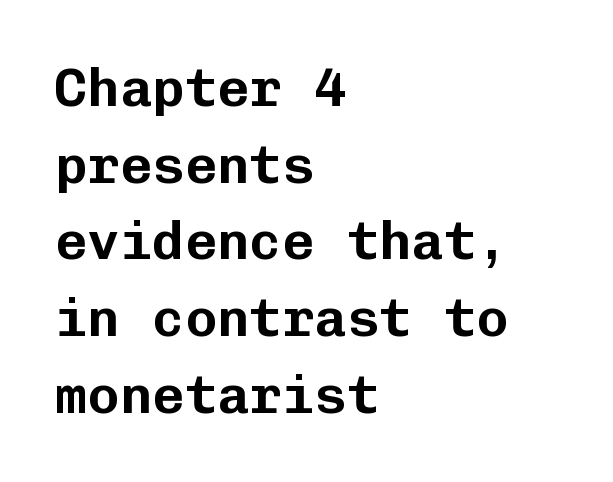
What kind of face is this? One without serifs — a sans. Bare-footed words on every line. This block has exactly the height ordinary leading produces. Ordinary non-slanted type is in use.
